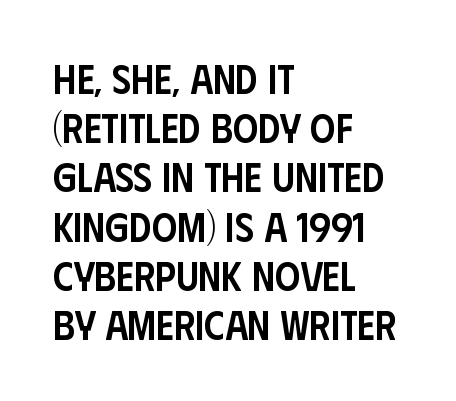
Q: Is the text bold? A: Semi-bold.
Q: Is the text italic (slanted)? A: No, it is upright.
Q: Is the typeface a serif or a sans-serif typeface? A: Sans-serif.
Q: Is the text underlined? A: No.
Q: How is the paragraph aligned? A: Left-aligned.
Q: Is the spacing between letters normal or unusually wide? A: Normal.
Q: Width (condensed, normal, or wide)? A: Condensed.
Q: Stroke contrast? A: Low.
Q: x-height? A: Large.
Q: Monospaced? A: No.
